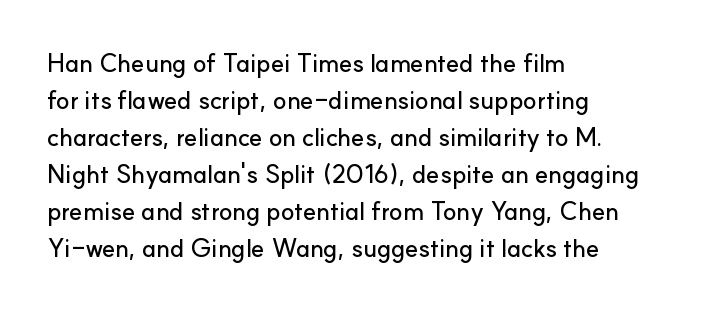
Q: Is the text italic (slanted)? A: No, it is upright.
Q: Is the text underlined? A: No.
Q: How is the paragraph aligned? A: Left-aligned.
Q: Is the spacing between letters normal or unusually wide? A: Normal.
Q: Is the spacing between lines tight, normal or loose? A: Normal.
